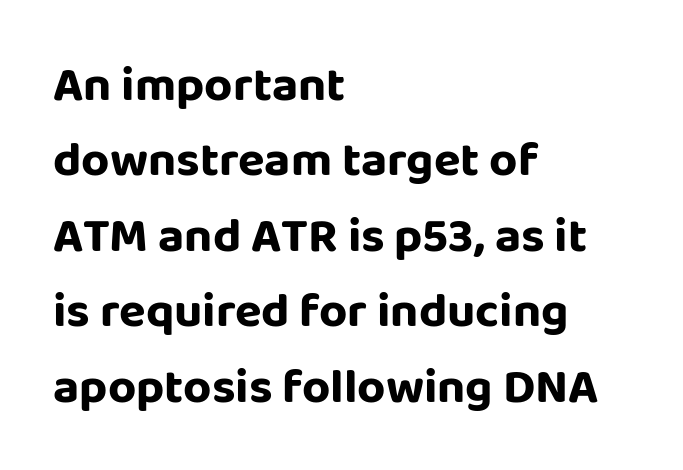
The image shows 49 px sans-serif type, upright; set left-aligned, normal line spacing (1.54x), normal letter spacing, not underlined; low stroke contrast and a large x-height.
